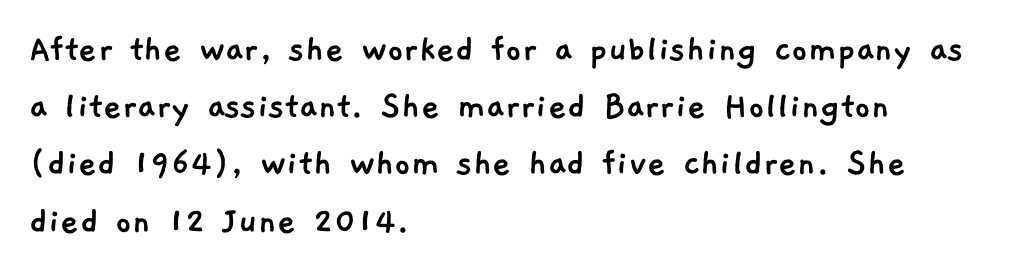
{"serif": "no", "width": "normal", "stroke_contrast": "low", "x_height": "medium", "monospaced": "no", "underline": "no", "align": "left", "line_spacing": "normal", "line_spacing_ratio": 1.43, "letter_spacing": "normal", "letter_spacing_em": 0.0, "glyph_px": 40}
